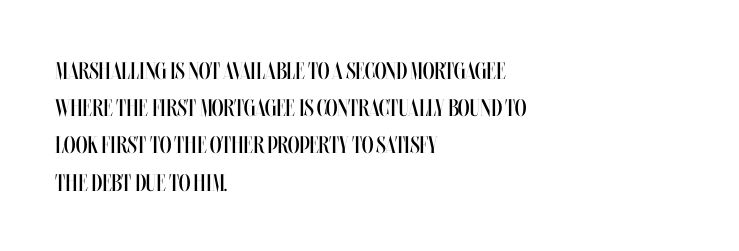
Q: Is the text bold? A: No.
Q: Is the text italic (slanted)? A: No, it is upright.
Q: Is the text underlined? A: No.
Q: How is the paragraph aligned? A: Left-aligned.
Q: Is the spacing between letters normal or unusually wide? A: Normal.
Q: Is the spacing between lines tight, normal or loose? A: Normal.
